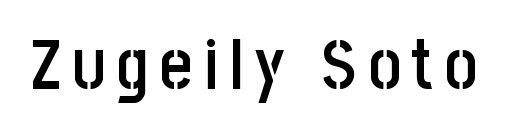
Q: Is the text bold? A: Semi-bold.
Q: Is the text italic (slanted)? A: No, it is upright.
Q: Is the typeface a serif or a sans-serif typeface? A: Sans-serif.
Q: Is the text underlined? A: No.
Q: Width (condensed, normal, or wide)? A: Condensed.
Q: Stroke contrast? A: Low.
Q: x-height? A: Large.
Q: Monospaced? A: No.
